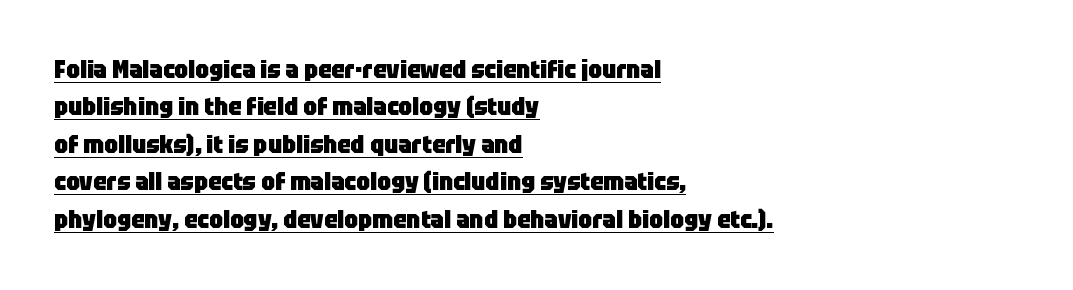
Q: Is the text bold? A: Yes.
Q: Is the text italic (slanted)? A: No, it is upright.
Q: Is the text underlined? A: Yes.
Q: How is the paragraph aligned? A: Left-aligned.
Q: Is the spacing between letters normal or unusually wide? A: Normal.
Q: Is the spacing between lines tight, normal or loose? A: Normal.
